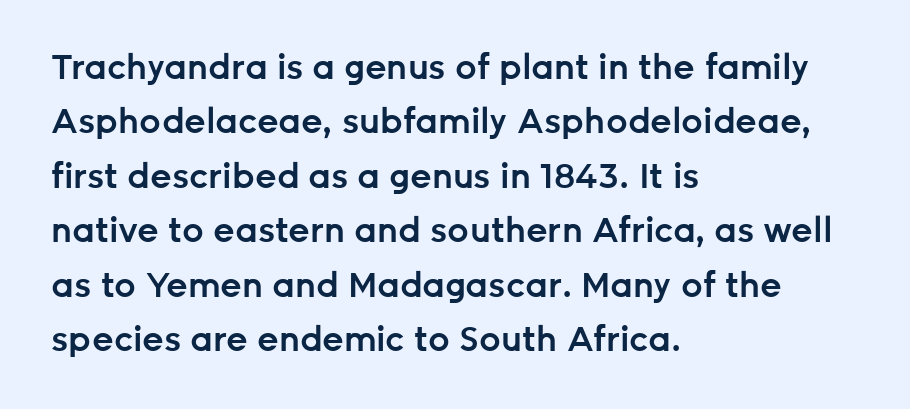
The image shows 34 px semibold sans-serif type, upright; set left-aligned, normal line spacing (1.6x), normal letter spacing, not underlined; low stroke contrast and a medium x-height.
